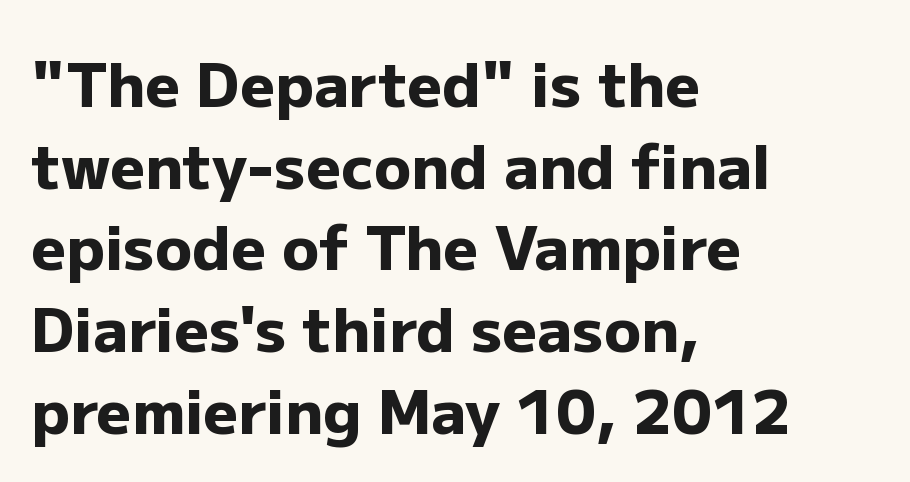
{"serif": "no", "italic": "no", "bold": "yes", "weight": "heavy", "width": "normal", "stroke_contrast": "low", "x_height": "medium", "monospaced": "no", "underline": "no", "align": "left", "line_spacing": "normal", "line_spacing_ratio": 1.34, "letter_spacing": "normal", "letter_spacing_em": 0.0, "glyph_px": 61}
